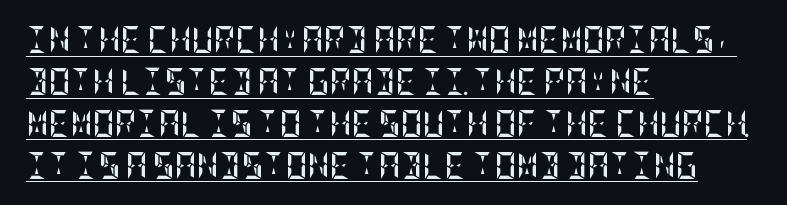
Whoever set this chose a conventional vertical rhythm. A typographer would call this underscored text. This is the regular roman posture of the typeface. This sample uses plain, unmodified letter spacing. Is the type bold? Yes — the strokes are clearly thick and heavy.
